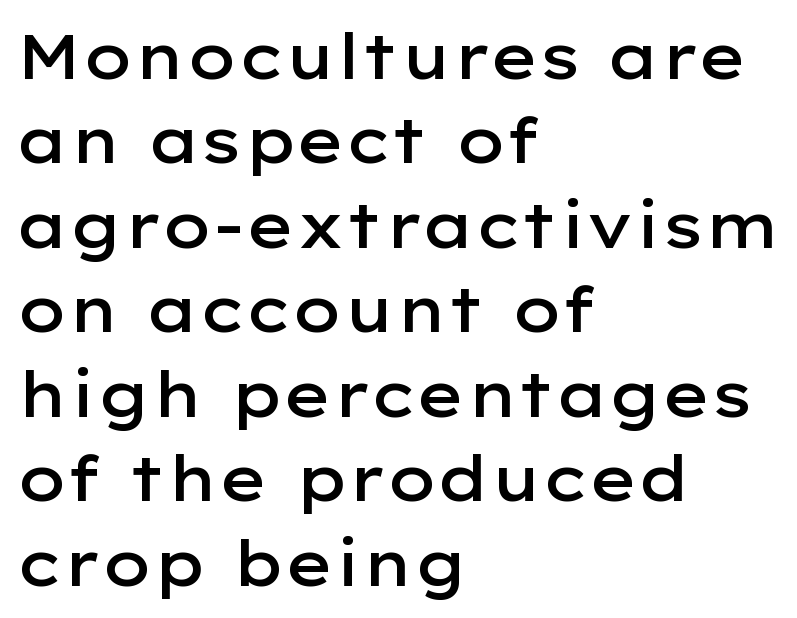
{"serif": "no", "italic": "no", "bold": "semi", "weight": "semibold", "width": "wide", "stroke_contrast": "low", "x_height": "medium", "monospaced": "no", "underline": "no", "align": "left", "line_spacing": "normal", "line_spacing_ratio": 1.34, "letter_spacing": "normal", "letter_spacing_em": 0.0, "glyph_px": 63}
